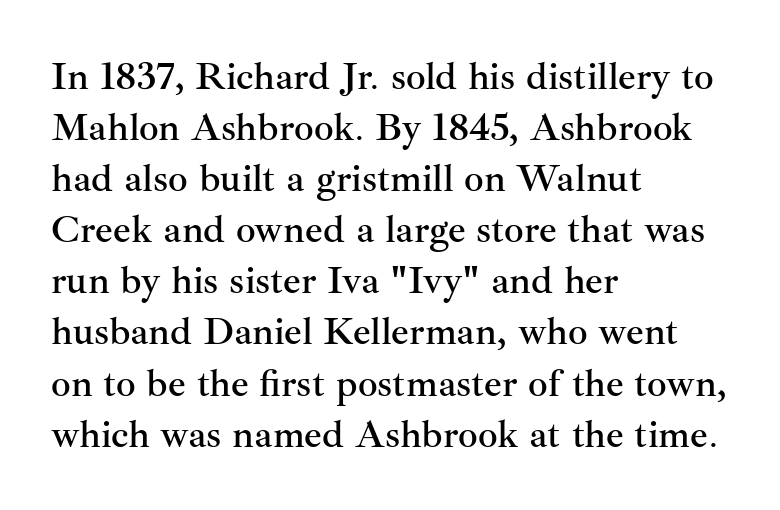
The image shows 39 px serif type, upright; set left-aligned, normal line spacing (1.31x), normal letter spacing, not underlined; medium stroke contrast and a small x-height.
